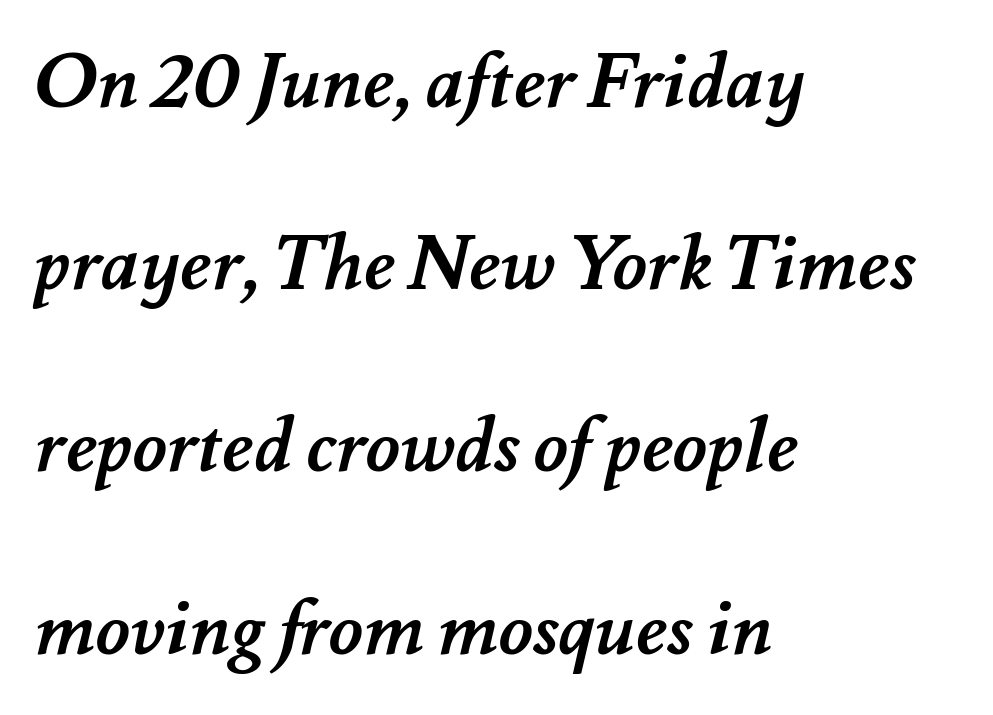
Q: Is the text bold? A: Yes.
Q: Is the text underlined? A: No.
Q: How is the paragraph aligned? A: Left-aligned.
Q: Is the spacing between letters normal or unusually wide? A: Normal.
Q: Is the spacing between lines tight, normal or loose? A: Loose.
Q: Width (condensed, normal, or wide)? A: Normal.
Q: Stroke contrast? A: Medium.
Q: x-height? A: Small.
Q: Monospaced? A: No.
